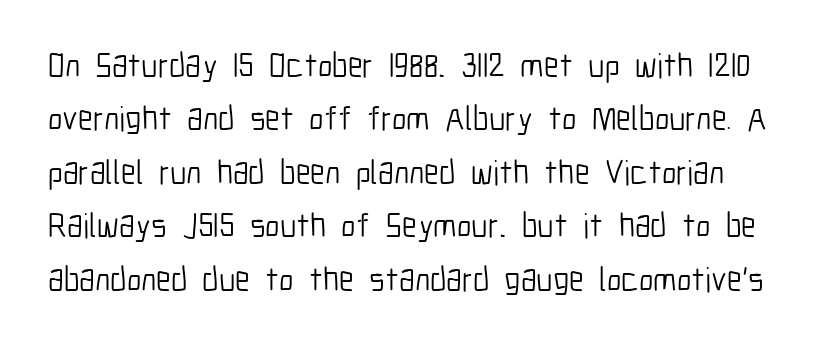
{"serif": "no", "italic": "no", "bold": "no", "weight": "light", "width": "condensed", "stroke_contrast": "low", "x_height": "medium", "monospaced": "no", "underline": "no", "line_spacing": "normal", "line_spacing_ratio": 1.57, "letter_spacing": "normal", "letter_spacing_em": 0.0, "glyph_px": 34}
